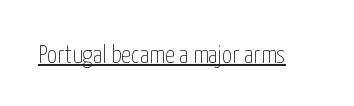
Q: Is the text bold? A: No.
Q: Is the text italic (slanted)? A: No, it is upright.
Q: Is the text underlined? A: Yes.
Q: Is the spacing between letters normal or unusually wide? A: Normal.
